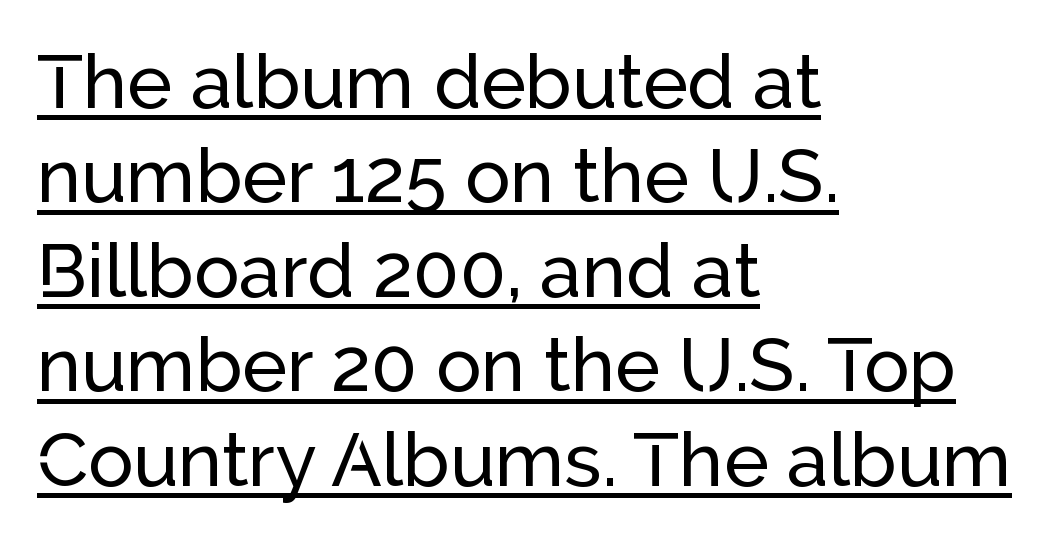
The image shows 75 px sans-serif type, upright; set left-aligned, normal line spacing (1.26x), normal letter spacing, underlined; low stroke contrast and a medium x-height.
